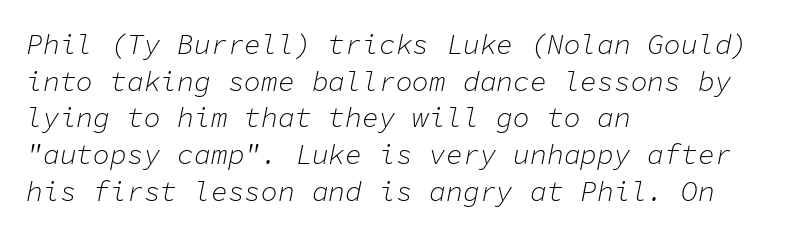
{"italic": "yes", "lean": "right", "slant_degrees": 11, "bold": "no", "weight": "light", "width": "normal", "stroke_contrast": "low", "x_height": "medium", "monospaced": "yes", "underline": "no", "align": "left", "line_spacing": "normal", "line_spacing_ratio": 1.31, "letter_spacing": "normal", "letter_spacing_em": 0.0, "glyph_px": 28}
